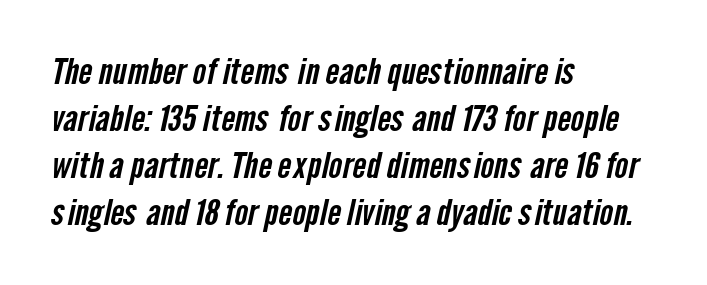
Q: Is the typeface a serif or a sans-serif typeface? A: Sans-serif.
Q: Is the text underlined? A: No.
Q: How is the paragraph aligned? A: Left-aligned.
Q: Is the spacing between letters normal or unusually wide? A: Normal.
Q: Is the spacing between lines tight, normal or loose? A: Normal.
Q: Width (condensed, normal, or wide)? A: Condensed.
Q: Stroke contrast? A: Low.
Q: x-height? A: Medium.
Q: Monospaced? A: No.
